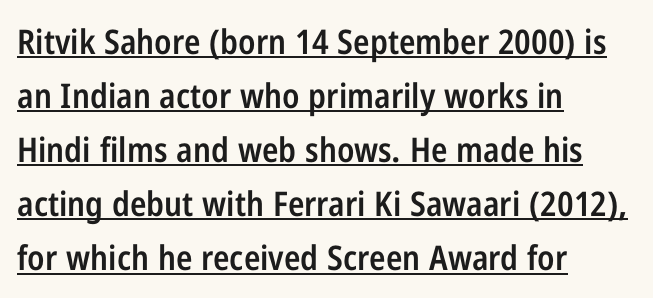
Q: Is the text bold? A: Semi-bold.
Q: Is the text italic (slanted)? A: No, it is upright.
Q: Is the typeface a serif or a sans-serif typeface? A: Sans-serif.
Q: Is the text underlined? A: Yes.
Q: How is the paragraph aligned? A: Left-aligned.
Q: Is the spacing between letters normal or unusually wide? A: Normal.
Q: Is the spacing between lines tight, normal or loose? A: Normal.
Q: Width (condensed, normal, or wide)? A: Condensed.
Q: Stroke contrast? A: Low.
Q: x-height? A: Medium.
Q: Monospaced? A: No.
